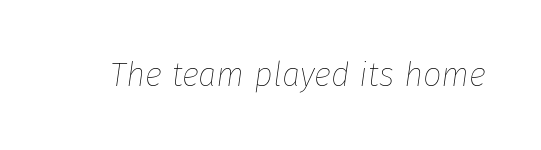
Weight: regular or lighter. Notice how the stems are inclined rather than vertical — that's the hallmark of italics. Check the space under the baseline: it is left empty. Think of a printed novel: that variable character pitch is what you see here.
